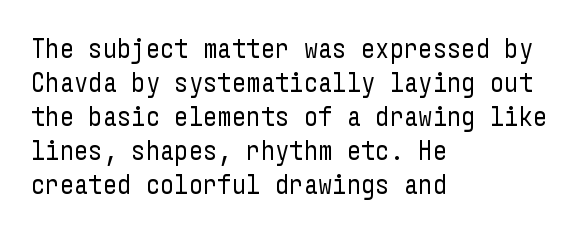
Characters remain perfectly vertical along every line. Which margin do the lines hug? The left one — the right edge is uneven. You could call the tracking neutral — neither tight nor loose. A typesetter would label this face a sans. Each row of text sits above clean, open space. The letters look calm and open, with moderate or lighter stems.
